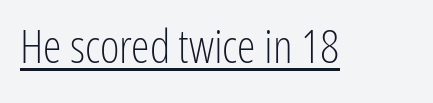
The image shows 47 px light, condensed sans-serif type, upright; set normal letter spacing, underlined; low stroke contrast and a medium x-height.
